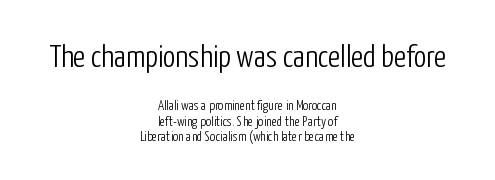
Note the varied advance widths — an 'i' is clearly narrower than an 'm'. How would I describe the line gaps? Narrow and economical. The rendering positions every line midway between the sides. These lines are composed in type without serifs. The letters stand upright; this is a roman face.
